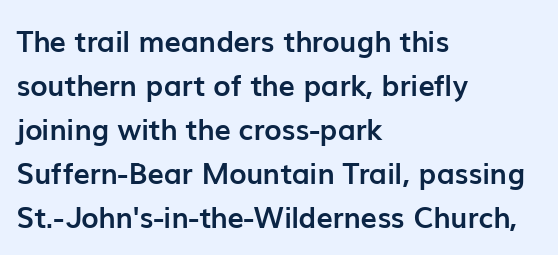
Q: Is the text bold? A: Yes.
Q: Is the text italic (slanted)? A: No, it is upright.
Q: Is the typeface a serif or a sans-serif typeface? A: Sans-serif.
Q: Is the text underlined? A: No.
Q: How is the paragraph aligned? A: Left-aligned.
Q: Is the spacing between letters normal or unusually wide? A: Normal.
Q: Is the spacing between lines tight, normal or loose? A: Normal.
Q: Width (condensed, normal, or wide)? A: Normal.
Q: Stroke contrast? A: Low.
Q: x-height? A: Medium.
Q: Monospaced? A: No.
